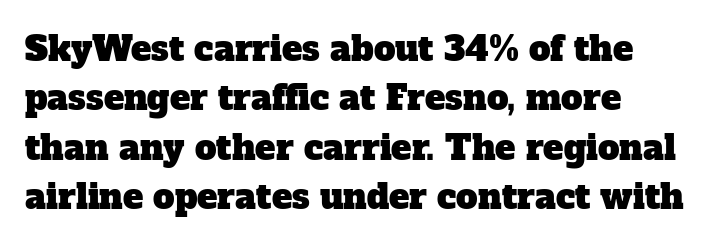
The image shows 34 px serif type; set left-aligned, normal line spacing (1.45x), normal letter spacing, not underlined; low stroke contrast and a medium x-height.
